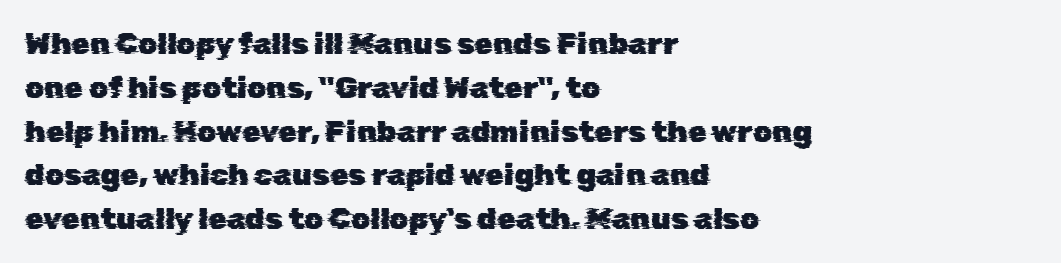
The image shows 30 px sans-serif type; set left-aligned, normal line spacing (1.46x), normal letter spacing, not underlined; low stroke contrast and a medium x-height.
